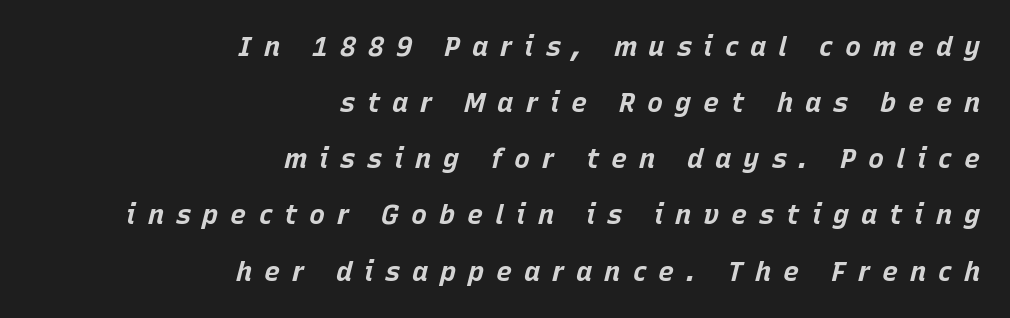
Does the weight exceed regular? Yes, all the way to bold. Only glyphs here, with clear space below each row. The horizontal fit of the characters is loose and conspicuously gappy. One-word summary of the alignment: right. Emphasis-style slanted type is in use. The designer dialed line spacing up above the default.
